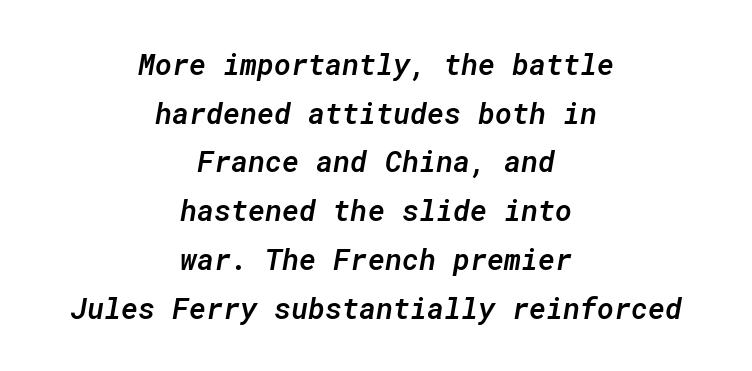
{"italic": "yes", "lean": "right", "slant_degrees": 10, "bold": "semi", "weight": "semibold", "width": "normal", "stroke_contrast": "low", "x_height": "medium", "monospaced": "yes", "underline": "no", "align": "center", "line_spacing": "normal", "line_spacing_ratio": 1.68, "letter_spacing": "normal", "letter_spacing_em": 0.0, "glyph_px": 29}
